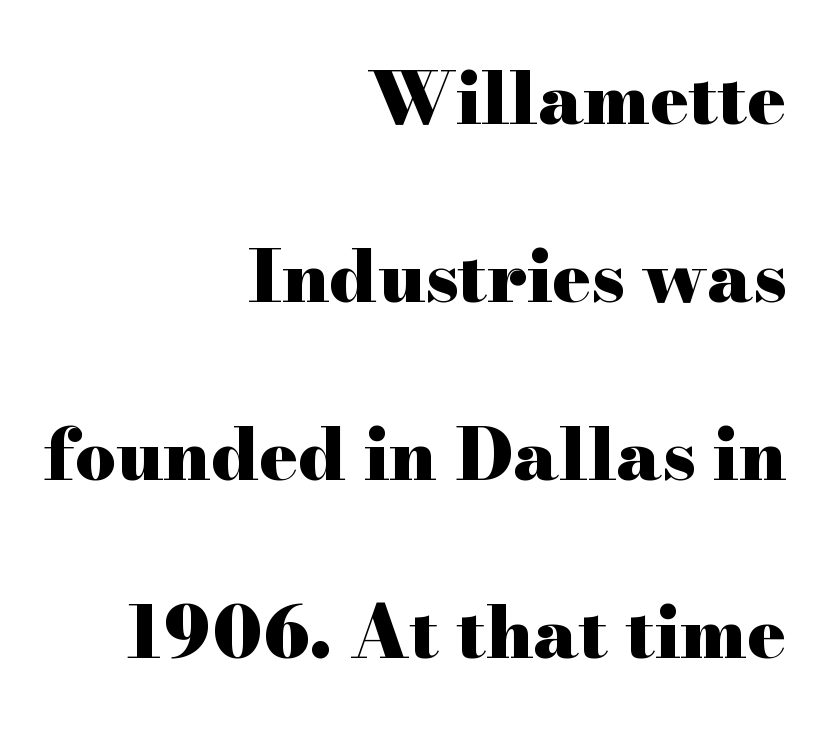
Q: Is the text bold? A: Yes.
Q: Is the text italic (slanted)? A: No, it is upright.
Q: Is the typeface a serif or a sans-serif typeface? A: Serif.
Q: Is the text underlined? A: No.
Q: How is the paragraph aligned? A: Right-aligned.
Q: Is the spacing between letters normal or unusually wide? A: Normal.
Q: Is the spacing between lines tight, normal or loose? A: Loose.
Q: Width (condensed, normal, or wide)? A: Wide.
Q: Stroke contrast? A: High.
Q: x-height? A: Small.
Q: Monospaced? A: No.
